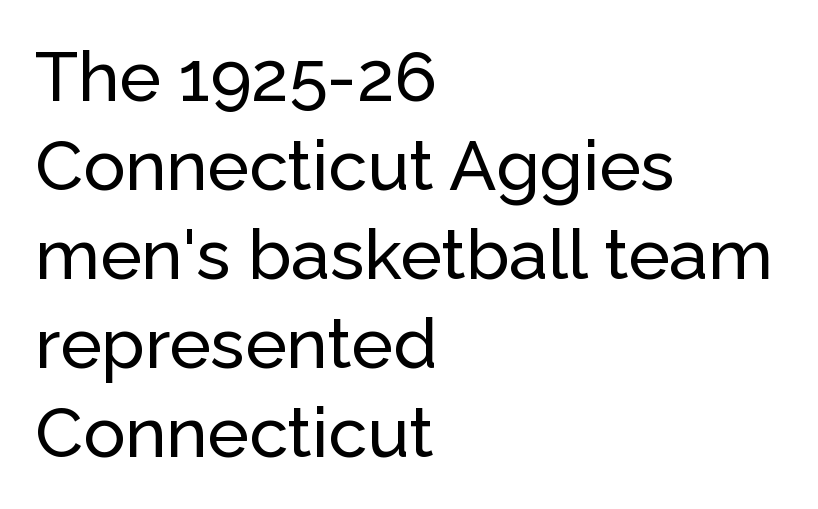
{"serif": "no", "italic": "no", "width": "normal", "stroke_contrast": "low", "x_height": "medium", "monospaced": "no", "underline": "no", "align": "left", "line_spacing": "normal", "line_spacing_ratio": 1.27, "letter_spacing": "normal", "letter_spacing_em": 0.0, "glyph_px": 70}
